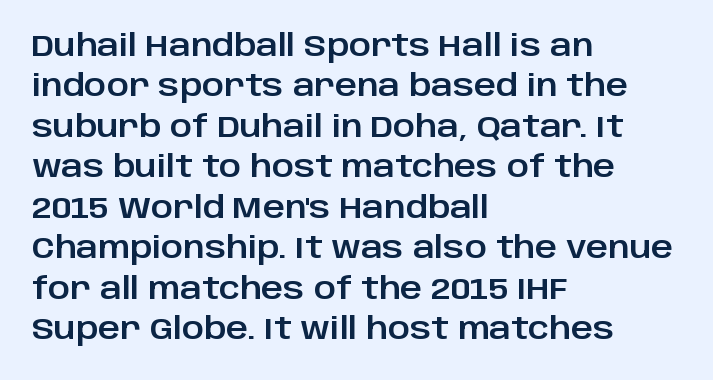
{"serif": "no", "italic": "no", "width": "normal", "stroke_contrast": "low", "x_height": "large", "monospaced": "no", "underline": "no", "align": "left", "line_spacing": "normal", "line_spacing_ratio": 1.35, "letter_spacing": "normal", "letter_spacing_em": 0.0, "glyph_px": 30}
